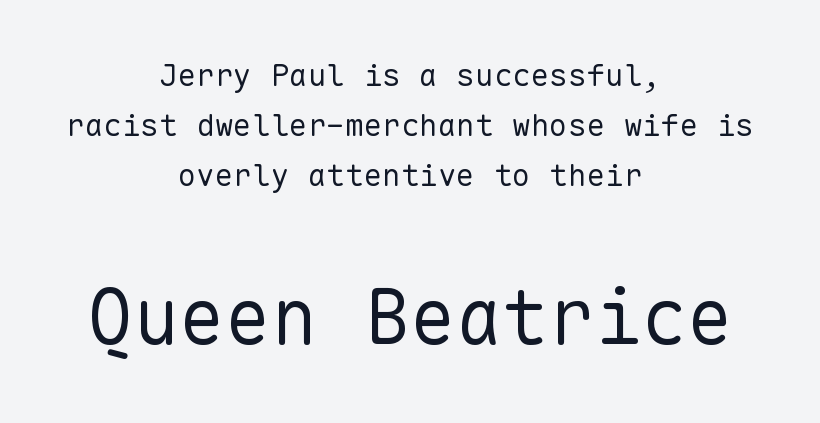
You get the small type first, then a jump to larger type. Line spacing here is normal. Nope, no serifs anywhere on these letters. The area under the type is left untouched. Do the characters align in a grid? Yes, the font is monospaced.
